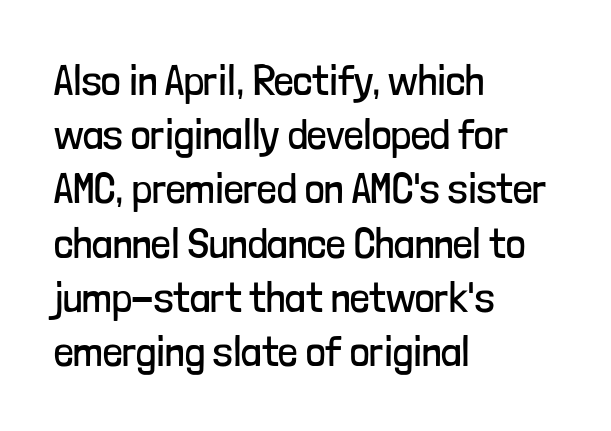
The image shows 43 px regular-weight, condensed sans-serif type, upright; set left-aligned, normal line spacing (1.26x), normal letter spacing, not underlined; low stroke contrast and a medium x-height.
